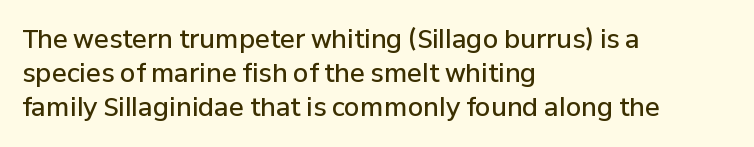
The image shows 25 px text type, upright; set left-aligned, normal line spacing (1.37x), normal letter spacing, not underlined.
